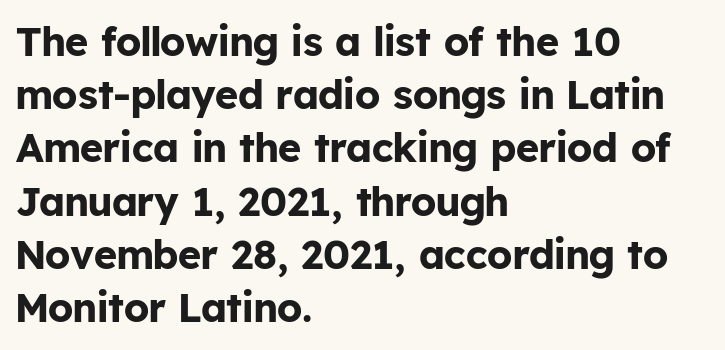
Leading matches the norm, producing a regular column. It's the straight-up-and-down kind of type. Note the varied advance widths — an 'i' is clearly narrower than an 'm'. Check where the strokes stop: nothing finishes them off — pure sans.
